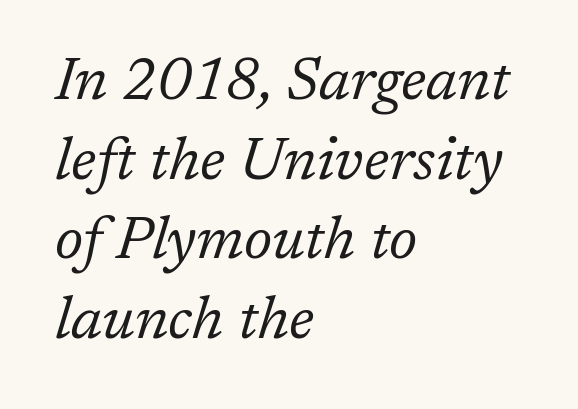
The image shows 59 px regular-weight serif type, italic (leaning right); set left-aligned, normal line spacing (1.35x), normal letter spacing, not underlined; low stroke contrast and a medium x-height.
